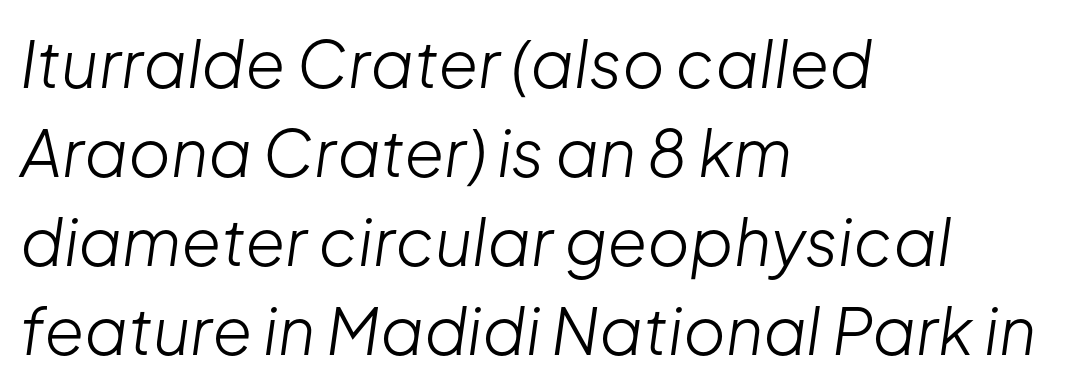
Nobody touched the tracking dial on this one. If you measured baseline to baseline, you'd find a middling distance. The lettering tilts uniformly, giving the passage an italic look. No word sits above an underline.
